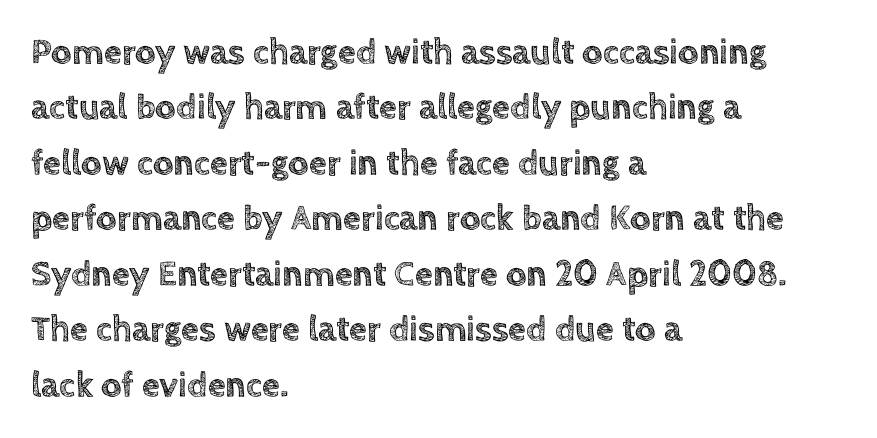
Q: Is the text italic (slanted)? A: No, it is upright.
Q: Is the text underlined? A: No.
Q: How is the paragraph aligned? A: Left-aligned.
Q: Is the spacing between letters normal or unusually wide? A: Normal.
Q: Is the spacing between lines tight, normal or loose? A: Normal.
Q: Width (condensed, normal, or wide)? A: Normal.
Q: x-height? A: Large.
Q: Monospaced? A: No.
